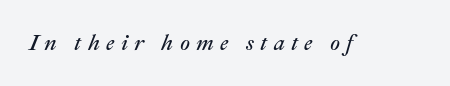
The image shows 22 px text type, italic (leaning right); set unusually wide letter spacing (+0.29 em), not underlined.
